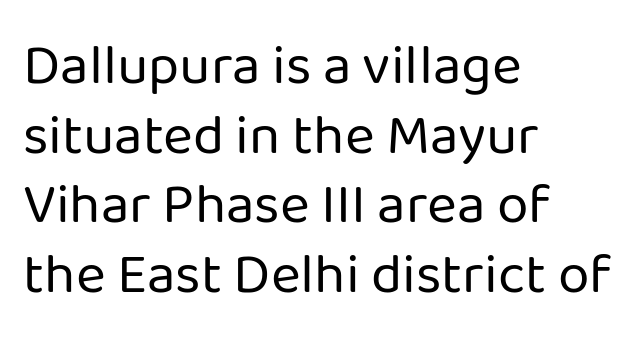
The image shows 57 px regular-weight sans-serif type, upright; set left-aligned, line spacing 1.22x, normal letter spacing, not underlined; low stroke contrast and a medium x-height.
